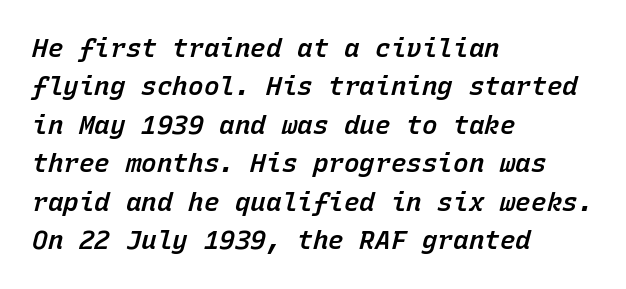
{"italic": "yes", "lean": "right", "slant_degrees": 15, "bold": "semi", "underline": "no", "align": "left", "line_spacing": "normal", "line_spacing_ratio": 1.48, "letter_spacing": "normal", "letter_spacing_em": 0.0, "glyph_px": 26}
